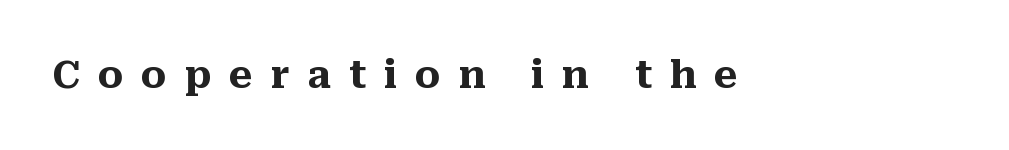
Anything drawn beneath the words? Only blank space. Does the type have serifs? Yes, each stem ends in a small foot. As a designer I'd log this as weight 700, bold. No italicization has been applied; the sample stays upright.
